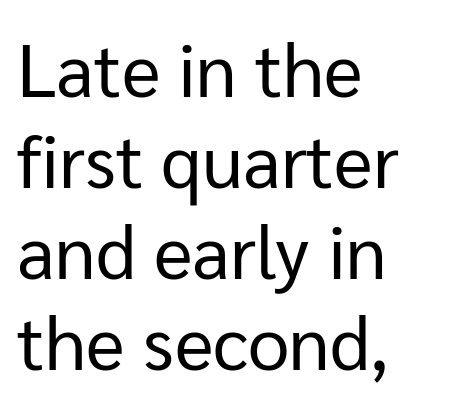
Q: Is the text bold? A: No.
Q: Is the text italic (slanted)? A: No, it is upright.
Q: Is the typeface a serif or a sans-serif typeface? A: Sans-serif.
Q: Is the text underlined? A: No.
Q: How is the paragraph aligned? A: Left-aligned.
Q: Is the spacing between letters normal or unusually wide? A: Normal.
Q: Width (condensed, normal, or wide)? A: Normal.
Q: Stroke contrast? A: Low.
Q: x-height? A: Medium.
Q: Monospaced? A: No.
